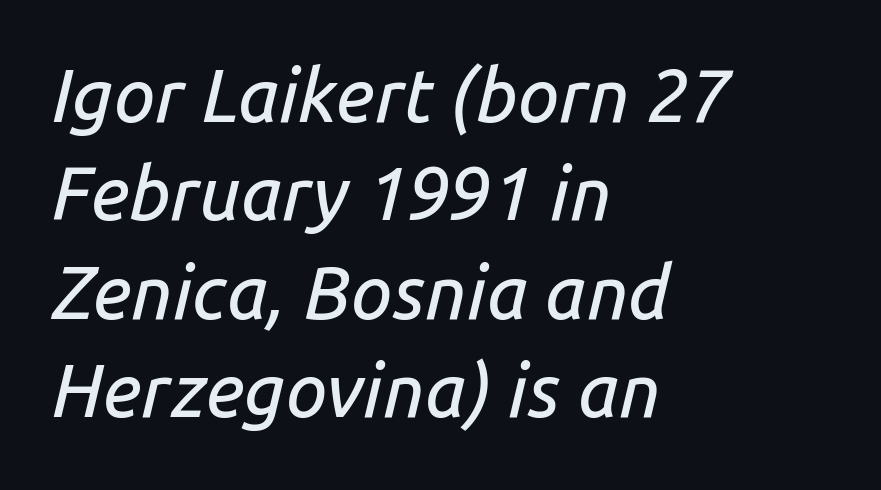
These lines are rendered in a variable-pitch font. When letters slant like this, we call the style italic. Caption: multi-line text, flush left, ragged right. The space between consecutive lines is moderate. The baseline area is clear.
